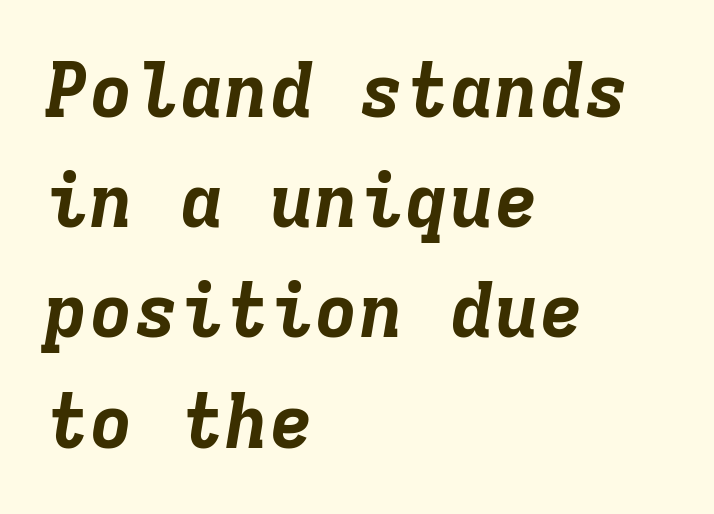
Q: Is the text bold? A: Yes.
Q: Is the text italic (slanted)? A: Yes, it leans right by about 9 degrees.
Q: Is the text underlined? A: No.
Q: How is the paragraph aligned? A: Left-aligned.
Q: Is the spacing between letters normal or unusually wide? A: Normal.
Q: Is the spacing between lines tight, normal or loose? A: Normal.
Q: Width (condensed, normal, or wide)? A: Normal.
Q: Stroke contrast? A: Low.
Q: x-height? A: Medium.
Q: Monospaced? A: Yes.
